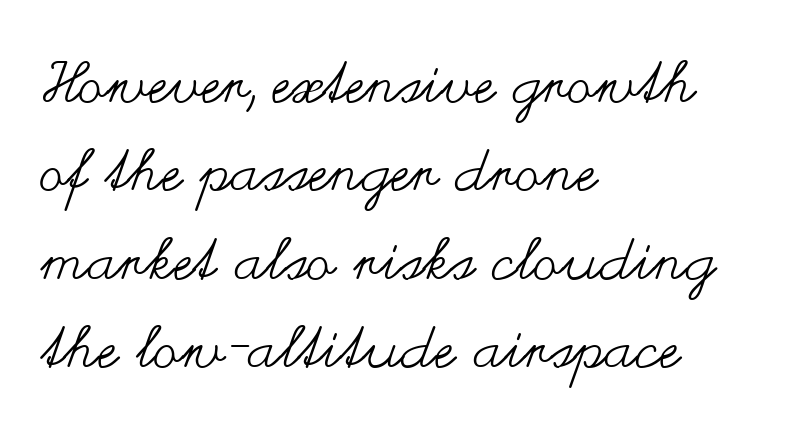
The horizontal fit of the characters is conventional and even. The vertical gap from one line to the next is medium. This sample has the flowing, uneven cadence of proportional lettering. No chunkiness to these letters — they're not bold.
